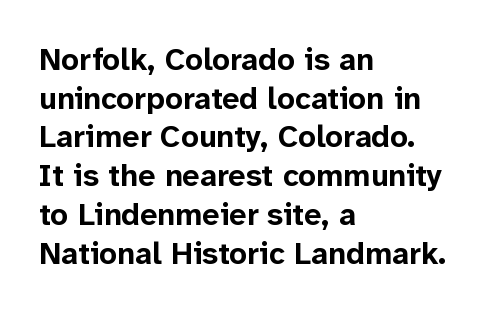
Q: Is the text bold? A: Yes.
Q: Is the text italic (slanted)? A: No, it is upright.
Q: Is the typeface a serif or a sans-serif typeface? A: Sans-serif.
Q: Is the text underlined? A: No.
Q: How is the paragraph aligned? A: Left-aligned.
Q: Is the spacing between letters normal or unusually wide? A: Normal.
Q: Is the spacing between lines tight, normal or loose? A: Normal.
Q: Width (condensed, normal, or wide)? A: Normal.
Q: Stroke contrast? A: Low.
Q: x-height? A: Medium.
Q: Monospaced? A: No.
